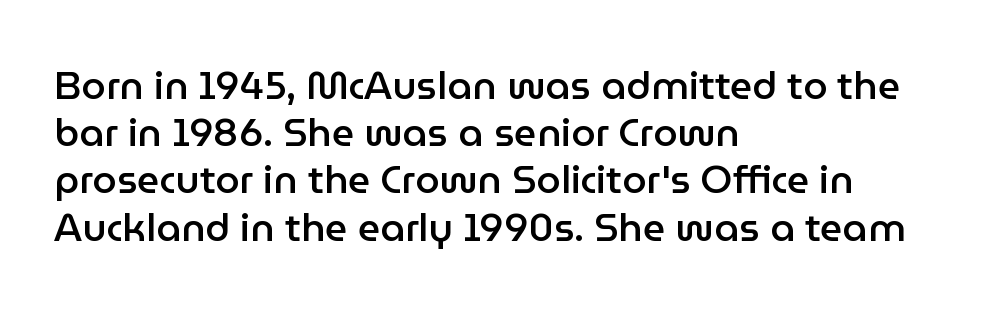
The type sits square on the baseline with zero lean. Between one letter and the next there's only the usual sliver of space. Has an underline been added? It has not. Every letter is mildly thick-stroked: semibold rather than bold.
